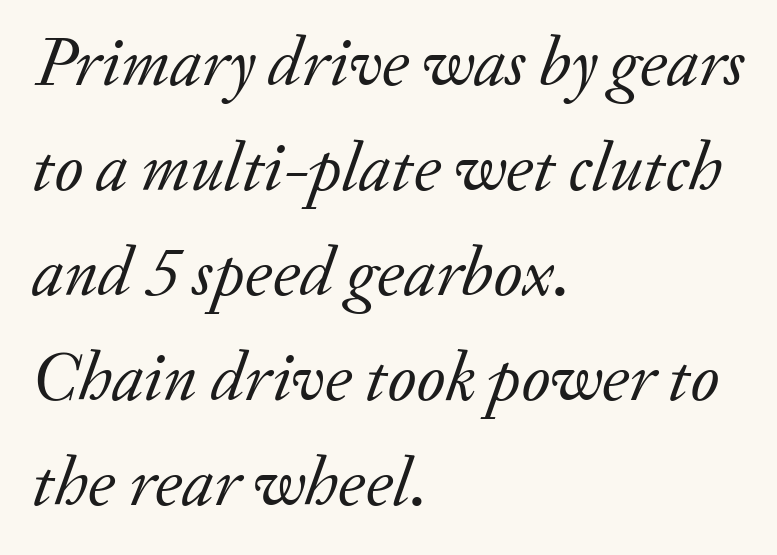
The image shows 70 px regular-weight serif type, italic (leaning right); set left-aligned, normal line spacing (1.5x), normal letter spacing, not underlined; low stroke contrast and a small x-height.
